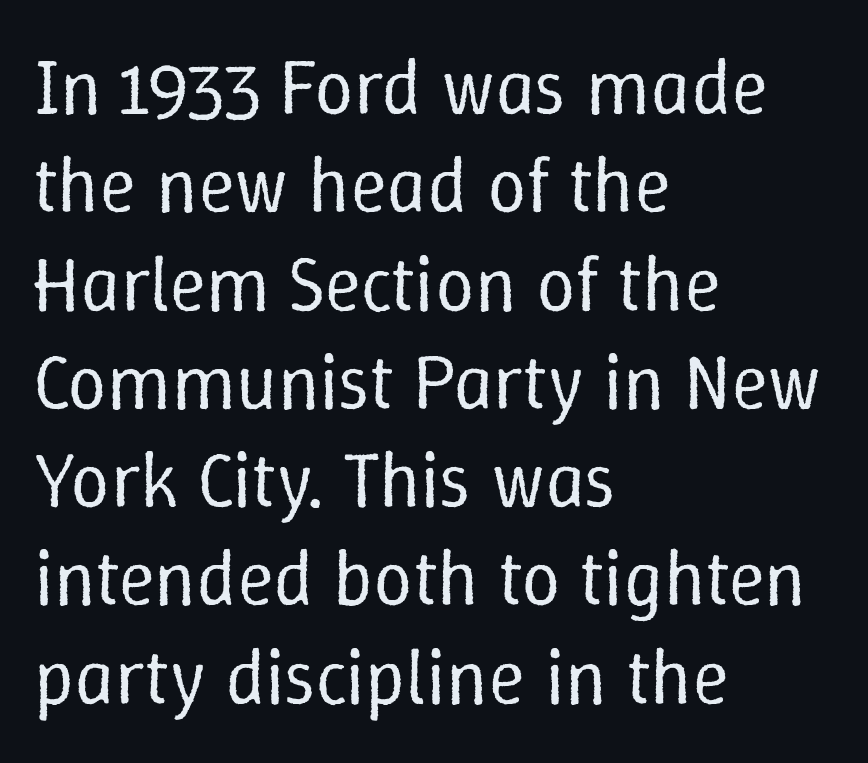
{"italic": "no", "bold": "no", "weight": "regular", "width": "normal", "stroke_contrast": "low", "x_height": "medium", "monospaced": "no", "underline": "no", "align": "left", "line_spacing": "normal", "line_spacing_ratio": 1.26, "letter_spacing": "normal", "letter_spacing_em": 0.0, "glyph_px": 78}
